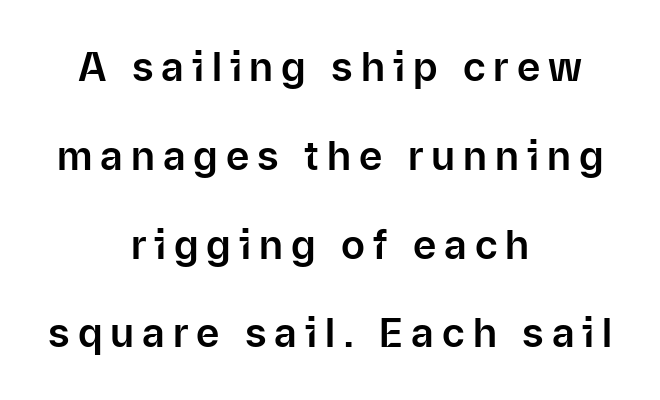
The image shows 40 px sans-serif type, upright; set centered, loose line spacing (2.22x), unusually wide letter spacing (+0.2 em), not underlined; low stroke contrast and a medium x-height.
